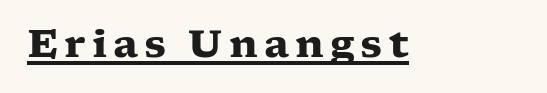
Q: Is the text bold? A: Yes.
Q: Is the text italic (slanted)? A: No, it is upright.
Q: Is the typeface a serif or a sans-serif typeface? A: Serif.
Q: Is the text underlined? A: Yes.
Q: Width (condensed, normal, or wide)? A: Wide.
Q: Stroke contrast? A: Low.
Q: x-height? A: Medium.
Q: Monospaced? A: No.
